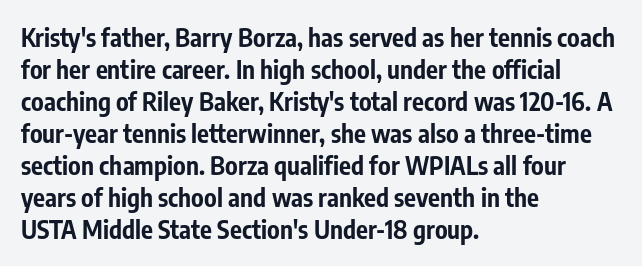
The typesetter chose a ragged-right arrangement here. The line texture is even and compact thanks to regular tracking. Summary of weight: heavy, a full bold. Vertically, the passage feels balanced, rows spaced as you'd expect. In terms of posture, this sample is upright.
